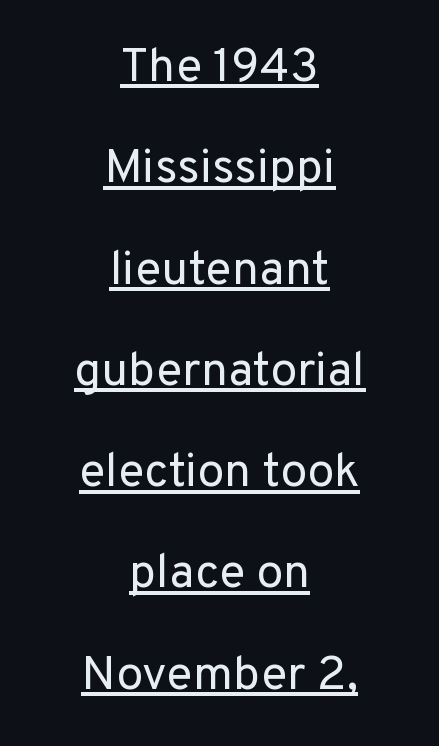
{"serif": "no", "italic": "no", "bold": "no", "weight": "regular", "width": "normal", "stroke_contrast": "low", "x_height": "medium", "monospaced": "no", "underline": "yes", "align": "center", "line_spacing": "loose", "line_spacing_ratio": 2.11, "letter_spacing": "normal", "letter_spacing_em": 0.0, "glyph_px": 48}
